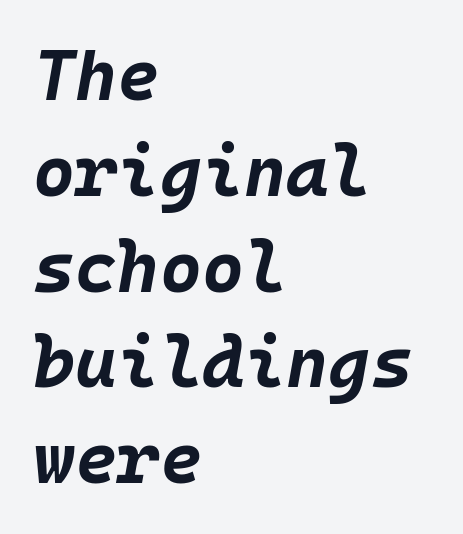
The image shows 72 px bold type, italic (leaning right), monospaced; set left-aligned, normal line spacing (1.33x), normal letter spacing, not underlined; low stroke contrast and a large x-height.
